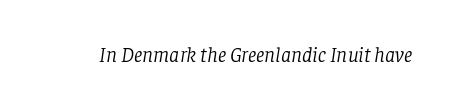
The passage shown has conventional tracking throughout. Every character sits at an angle, as italics do. A quiet, ordinary-to-light weight characterises the typeface. No word sits above an underline.
